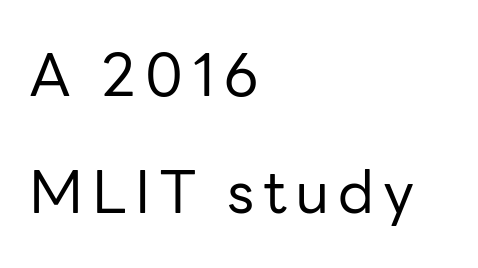
Q: Is the text bold? A: No.
Q: Is the text italic (slanted)? A: No, it is upright.
Q: Is the typeface a serif or a sans-serif typeface? A: Sans-serif.
Q: Is the text underlined? A: No.
Q: How is the paragraph aligned? A: Left-aligned.
Q: Is the spacing between lines tight, normal or loose? A: Loose.
Q: Width (condensed, normal, or wide)? A: Normal.
Q: Stroke contrast? A: Low.
Q: x-height? A: Medium.
Q: Monospaced? A: No.
